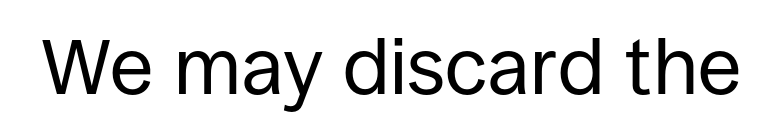
Q: Is the text bold? A: No.
Q: Is the text italic (slanted)? A: No, it is upright.
Q: Is the typeface a serif or a sans-serif typeface? A: Sans-serif.
Q: Is the text underlined? A: No.
Q: Is the spacing between letters normal or unusually wide? A: Normal.
Q: Width (condensed, normal, or wide)? A: Normal.
Q: Stroke contrast? A: Low.
Q: x-height? A: Large.
Q: Monospaced? A: No.
